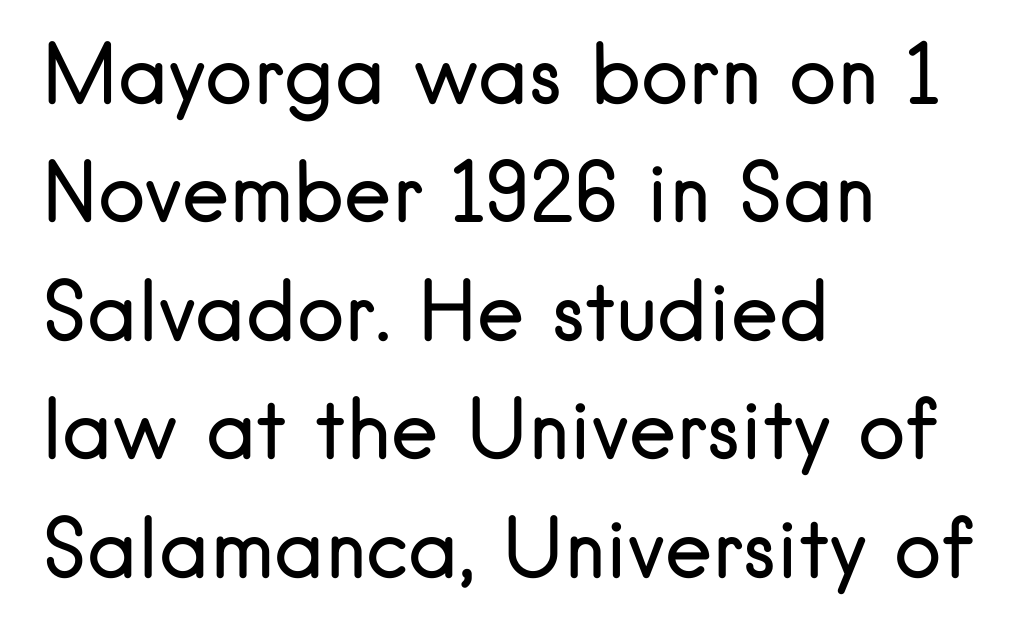
Compared with typical paragraphs, the rows here are spaced about the same. The tracking reads as untouched default to a designer's eye. The foot of each line stays bare and open. A sans-serif font was chosen for this passage. Horizontal alignment here is leftward, the default for most running prose. Letters have the restrained weight of plain body copy at most.
